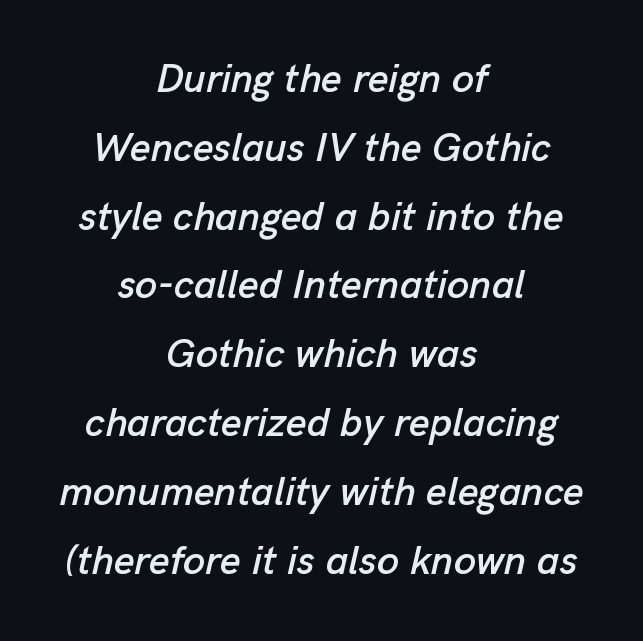
{"italic": "yes", "lean": "right", "slant_degrees": 13, "width": "normal", "stroke_contrast": "low", "x_height": "medium", "monospaced": "no", "underline": "no", "align": "center", "line_spacing_ratio": 1.72, "letter_spacing": "normal", "letter_spacing_em": 0.0, "glyph_px": 40}
